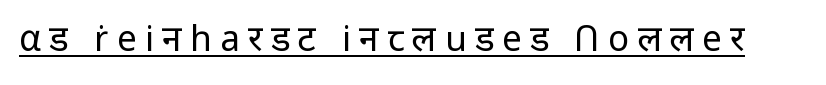
{"serif": "no", "italic": "no", "bold": "no", "weight": "regular", "width": "normal", "stroke_contrast": "low", "x_height": "medium", "monospaced": "no", "underline": "yes", "letter_spacing": "wide", "letter_spacing_em": 0.24, "glyph_px": 35}
